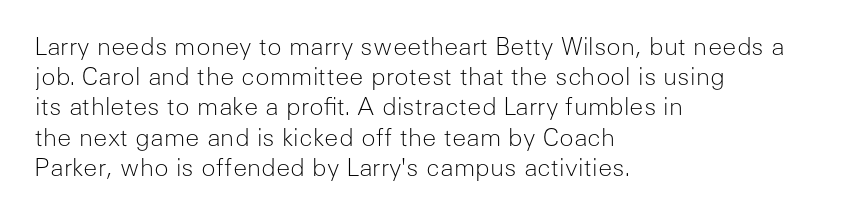
{"italic": "no", "bold": "no", "underline": "no", "align": "left", "line_spacing": "normal", "line_spacing_ratio": 1.26, "letter_spacing": "normal", "letter_spacing_em": 0.0, "glyph_px": 24}
